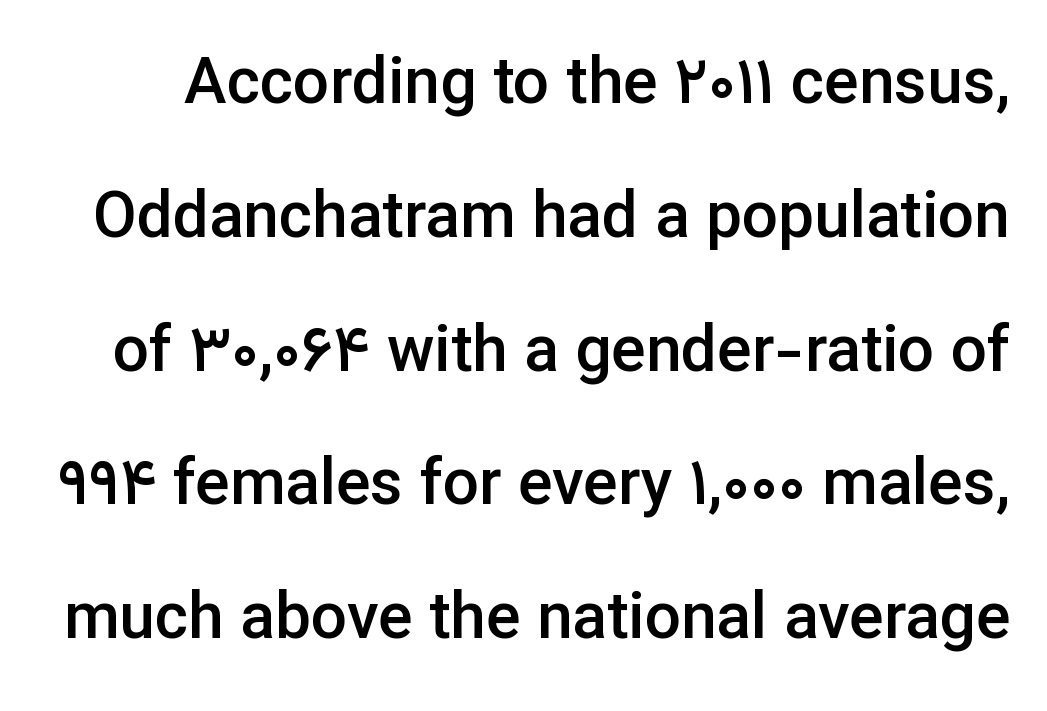
{"serif": "no", "italic": "no", "bold": "semi", "weight": "semibold", "width": "normal", "stroke_contrast": "low", "x_height": "medium", "monospaced": "no", "underline": "no", "line_spacing": "loose", "line_spacing_ratio": 2.09, "letter_spacing": "normal", "letter_spacing_em": 0.0, "glyph_px": 64}
